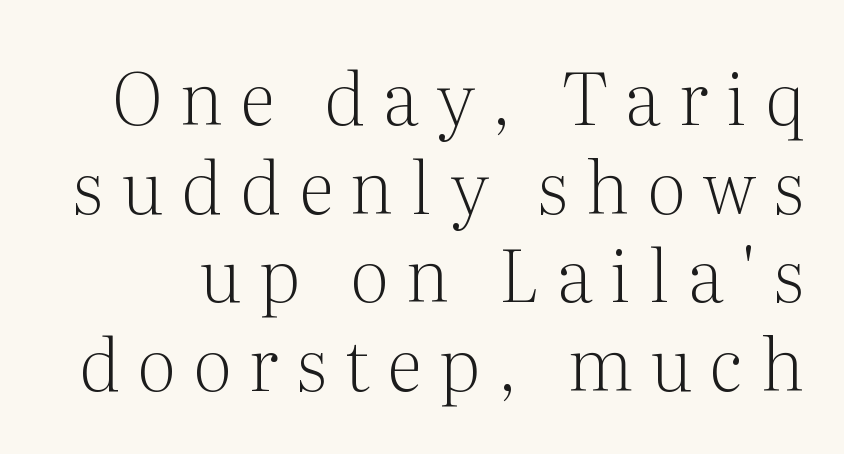
{"serif": "yes", "italic": "no", "bold": "no", "weight": "light", "width": "normal", "stroke_contrast": "medium", "x_height": "medium", "monospaced": "no", "underline": "no", "line_spacing_ratio": 1.23, "letter_spacing": "wide", "letter_spacing_em": 0.25, "glyph_px": 72}
